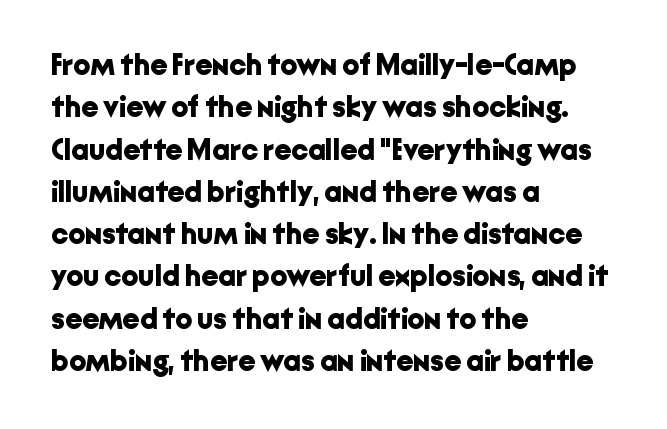
{"serif": "no", "italic": "no", "bold": "yes", "weight": "bold", "width": "normal", "stroke_contrast": "low", "x_height": "medium", "monospaced": "no", "underline": "no", "align": "left", "line_spacing": "normal", "line_spacing_ratio": 1.41, "letter_spacing": "normal", "letter_spacing_em": 0.0, "glyph_px": 30}
